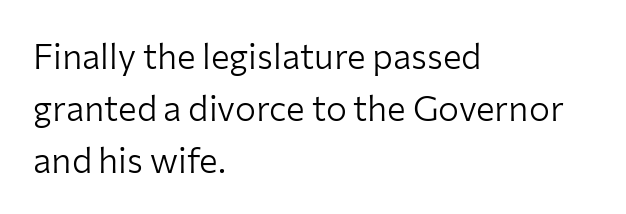
Unbolded letterforms with no extra heft. The face used here is a sans, in the tradition of grotesques and geometrics. Is this a fixed-width face? No — the glyphs have proportional, varying widths. Quick note: not italic, upright. Characters follow at the spacing the type designer built in.
